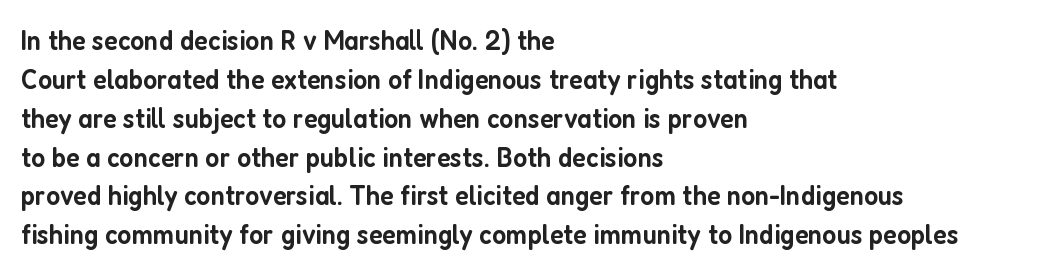
{"serif": "no", "italic": "no", "bold": "semi", "weight": "semibold", "width": "condensed", "stroke_contrast": "low", "x_height": "medium", "monospaced": "no", "underline": "no", "align": "left", "line_spacing": "normal", "line_spacing_ratio": 1.34, "letter_spacing": "normal", "letter_spacing_em": 0.0, "glyph_px": 29}
